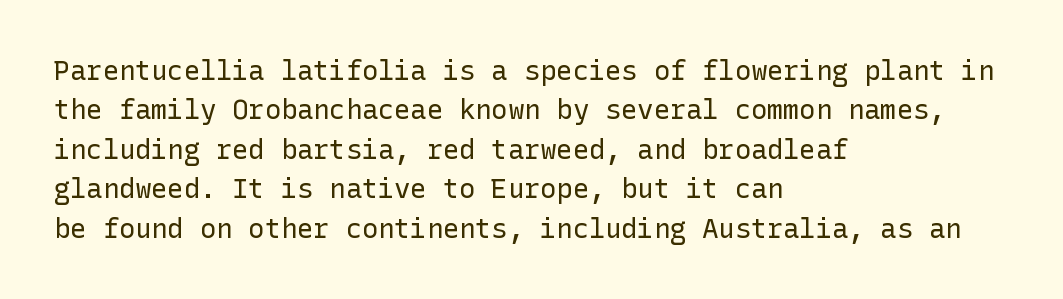
{"italic": "no", "bold": "no", "underline": "no", "align": "left", "line_spacing": "normal", "line_spacing_ratio": 1.46, "letter_spacing": "normal", "letter_spacing_em": 0.0, "glyph_px": 27}
